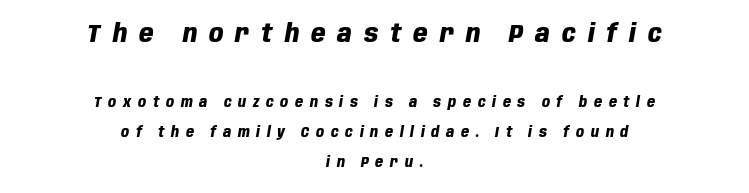
Q: Is the text bold? A: Yes.
Q: Is the text italic (slanted)? A: Yes, it leans right by about 10 degrees.
Q: Is the text underlined? A: No.
Q: How is the paragraph aligned? A: Centered.
Q: Is the spacing between letters normal or unusually wide? A: Unusually wide.
Q: Is the spacing between lines tight, normal or loose? A: Loose.
Q: Which block of text is set in a larger size, the first (top) or the second (bottom)? A: The first (top) one.
